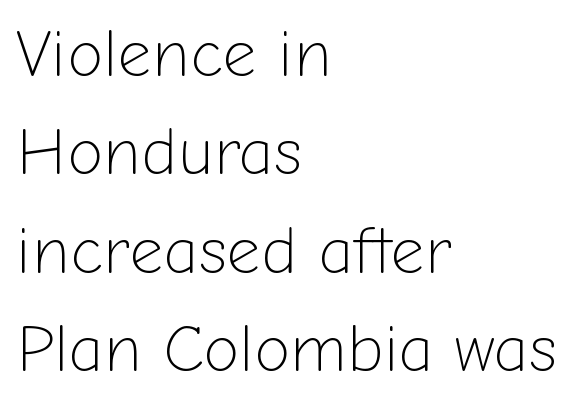
Q: Is the text bold? A: No.
Q: Is the text italic (slanted)? A: No, it is upright.
Q: Is the typeface a serif or a sans-serif typeface? A: Sans-serif.
Q: Is the text underlined? A: No.
Q: How is the paragraph aligned? A: Left-aligned.
Q: Is the spacing between letters normal or unusually wide? A: Normal.
Q: Is the spacing between lines tight, normal or loose? A: Normal.
Q: Width (condensed, normal, or wide)? A: Normal.
Q: Stroke contrast? A: Low.
Q: x-height? A: Medium.
Q: Monospaced? A: No.
